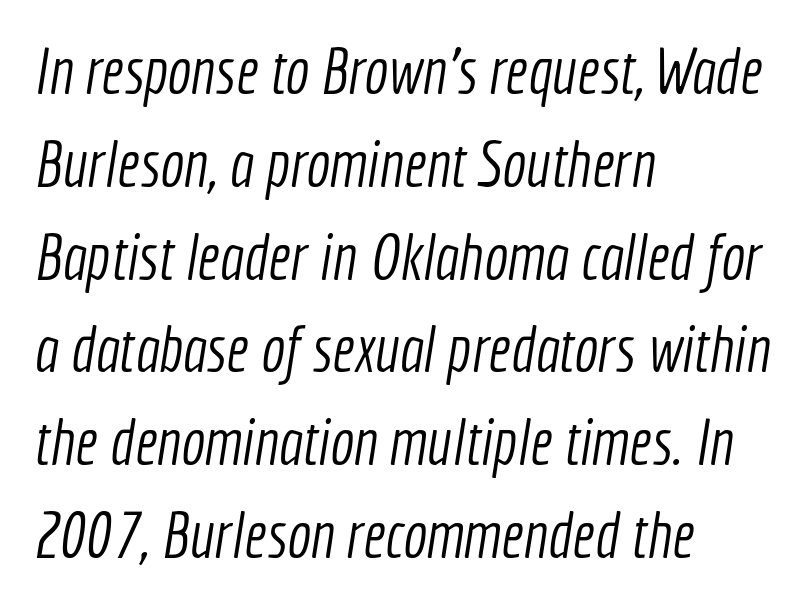
Q: Is the text bold? A: No.
Q: Is the typeface a serif or a sans-serif typeface? A: Sans-serif.
Q: Is the text underlined? A: No.
Q: How is the paragraph aligned? A: Left-aligned.
Q: Is the spacing between letters normal or unusually wide? A: Normal.
Q: Is the spacing between lines tight, normal or loose? A: Normal.
Q: Width (condensed, normal, or wide)? A: Condensed.
Q: x-height? A: Medium.
Q: Monospaced? A: No.
